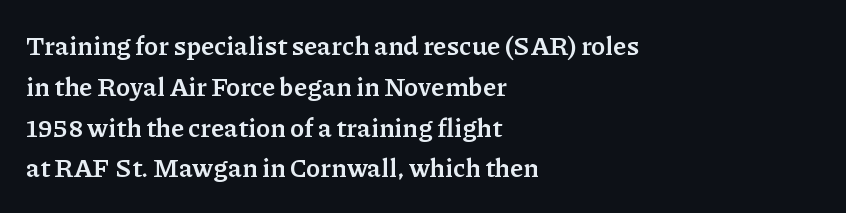
Q: Is the text bold? A: Yes.
Q: Is the text italic (slanted)? A: No, it is upright.
Q: Is the text underlined? A: No.
Q: How is the paragraph aligned? A: Left-aligned.
Q: Is the spacing between letters normal or unusually wide? A: Normal.
Q: Is the spacing between lines tight, normal or loose? A: Normal.
